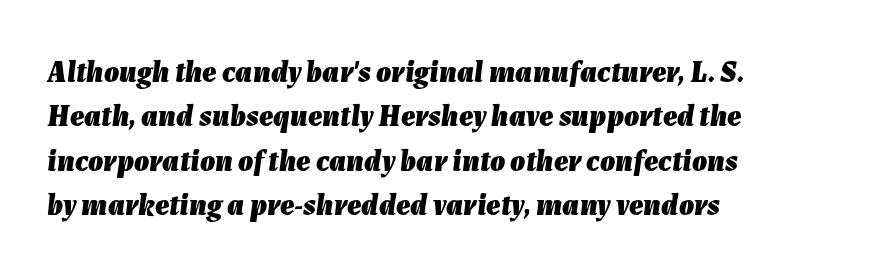
The rendering uses a moderate line-height, typical for paragraphs. The axis of the letterforms is tilted away from vertical. Weight: bold. The passage shown is typed in a proportional face where columns would drift. Alignment: flush left.
